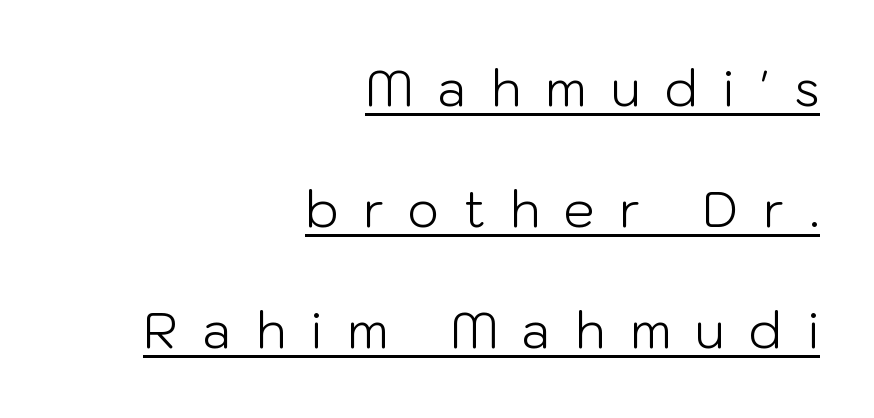
Q: Is the text bold? A: No.
Q: Is the text italic (slanted)? A: No, it is upright.
Q: Is the typeface a serif or a sans-serif typeface? A: Sans-serif.
Q: Is the text underlined? A: Yes.
Q: How is the paragraph aligned? A: Right-aligned.
Q: Is the spacing between letters normal or unusually wide? A: Unusually wide.
Q: Is the spacing between lines tight, normal or loose? A: Loose.
Q: Width (condensed, normal, or wide)? A: Normal.
Q: Stroke contrast? A: Low.
Q: x-height? A: Medium.
Q: Monospaced? A: No.
